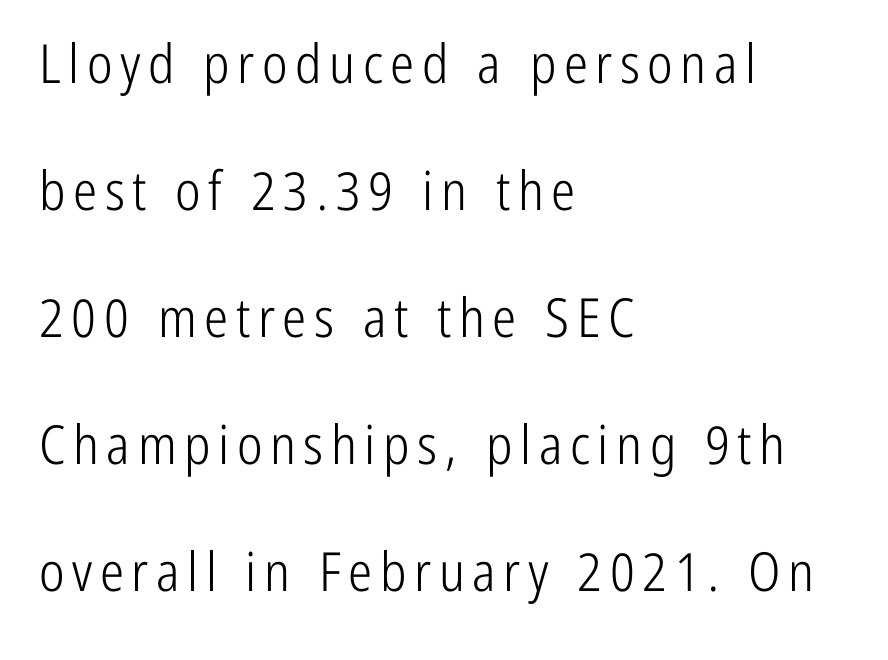
Horizontally, the lines are justified to the leading edge only. The area under the type is left untouched. These lines are composed in type without serifs. Successive baselines arrive slowly, with a big drop between each. This sample has the flowing, uneven cadence of proportional lettering.
